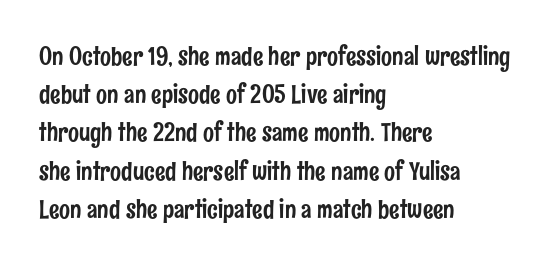
Q: Is the text italic (slanted)? A: No, it is upright.
Q: Is the text underlined? A: No.
Q: How is the paragraph aligned? A: Left-aligned.
Q: Is the spacing between letters normal or unusually wide? A: Normal.
Q: Is the spacing between lines tight, normal or loose? A: Normal.
